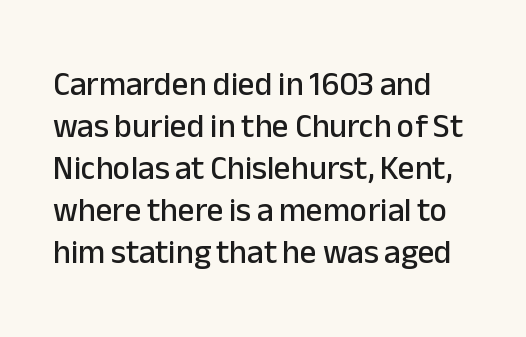
A roman cut, with each character standing at attention. Each row of text sits above clean, open space. Students, observe: this is what conventionally led text looks like. Font category for this specimen: sans-serif. The type is set solid horizontally, with unmodified tracking.
